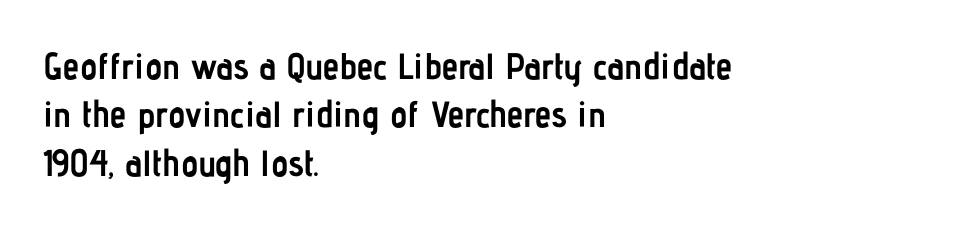
Q: Is the text bold? A: Yes.
Q: Is the text italic (slanted)? A: No, it is upright.
Q: Is the typeface a serif or a sans-serif typeface? A: Sans-serif.
Q: Is the text underlined? A: No.
Q: How is the paragraph aligned? A: Left-aligned.
Q: Is the spacing between letters normal or unusually wide? A: Normal.
Q: Is the spacing between lines tight, normal or loose? A: Normal.
Q: Width (condensed, normal, or wide)? A: Condensed.
Q: Stroke contrast? A: Low.
Q: x-height? A: Medium.
Q: Monospaced? A: No.
